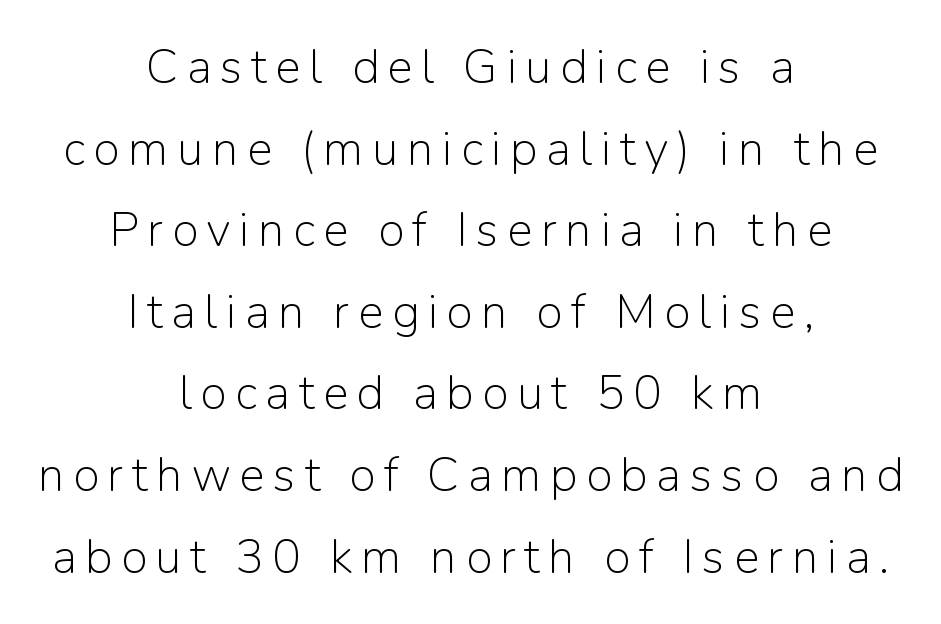
The strip under each line holds only bare page. A quiet, ordinary-to-light weight characterises the typeface. A typesetter would call this proportional, since set widths differ per character. The designer went with a sans here, leaving each stem footless. A centered setting, common on invitations and titles, is used for this passage. Quick note: not italic, upright.
